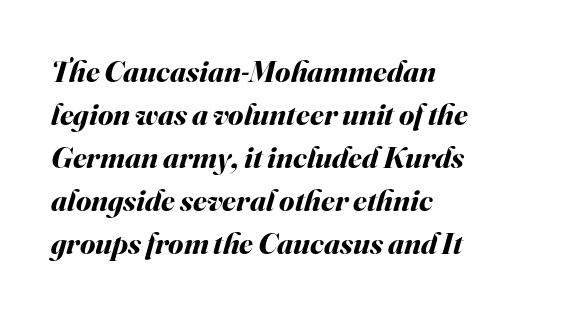
Q: Is the text bold? A: Yes.
Q: Is the text italic (slanted)? A: Yes, it leans right by about 16 degrees.
Q: Is the text underlined? A: No.
Q: How is the paragraph aligned? A: Left-aligned.
Q: Is the spacing between letters normal or unusually wide? A: Normal.
Q: Is the spacing between lines tight, normal or loose? A: Normal.
Q: Width (condensed, normal, or wide)? A: Normal.
Q: Stroke contrast? A: Medium.
Q: x-height? A: Small.
Q: Monospaced? A: No.
